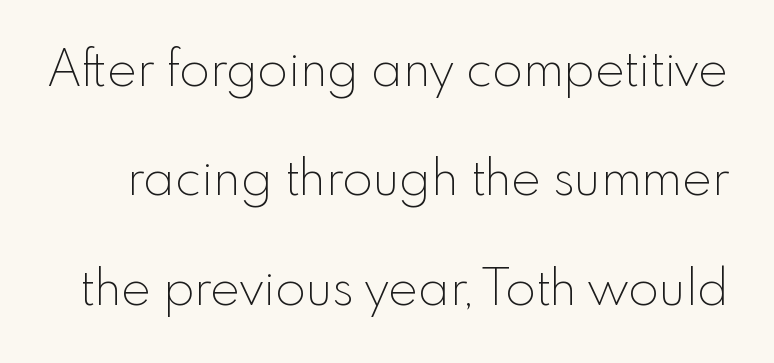
{"serif": "no", "italic": "no", "bold": "no", "weight": "thin", "width": "normal", "x_height": "small", "monospaced": "no", "underline": "no", "line_spacing": "loose", "line_spacing_ratio": 2.19, "letter_spacing": "normal", "letter_spacing_em": 0.0, "glyph_px": 50}
